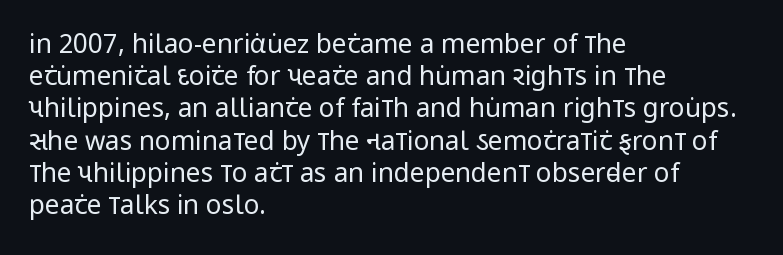
The image shows 26 px text type, upright; set left-aligned, line spacing 1.24x, normal letter spacing, not underlined.
